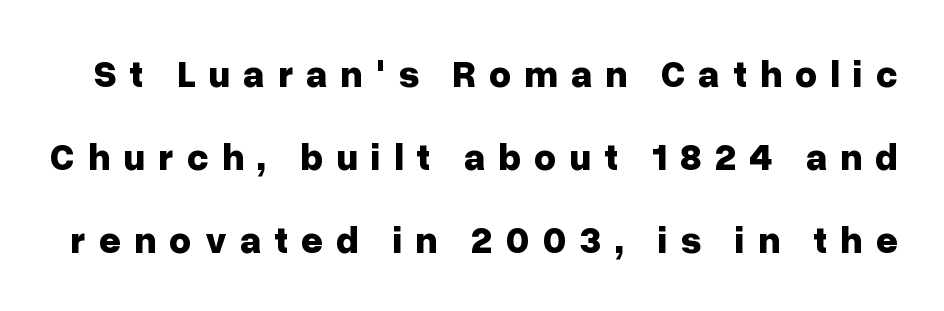
Varying glyph widths throughout — classic text-font behaviour. Leading: increased. The text was rendered using a sans face with plain stroke endings. Emphasis by weight is at full strength: bold. Type without underlining.
